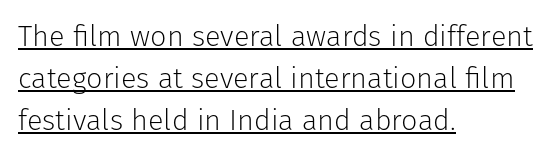
The image shows 29 px light sans-serif type, upright; set left-aligned, normal line spacing (1.44x), normal letter spacing, underlined; low stroke contrast and a medium x-height.
